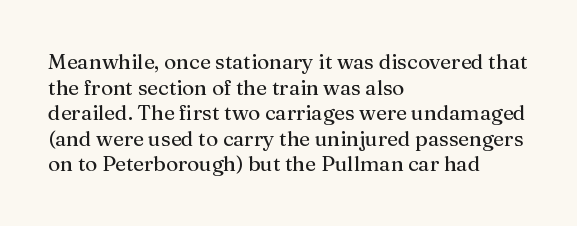
Q: Is the text bold? A: No.
Q: Is the text italic (slanted)? A: No, it is upright.
Q: Is the text underlined? A: No.
Q: How is the paragraph aligned? A: Left-aligned.
Q: Is the spacing between letters normal or unusually wide? A: Normal.
